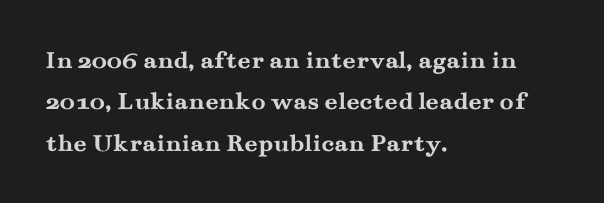
The image shows 26 px bold type, upright; set left-aligned, normal line spacing (1.59x), normal letter spacing, not underlined.
